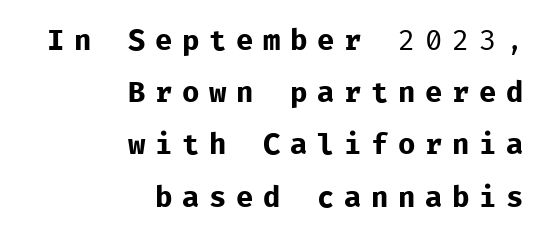
The axis of the letterforms is exactly vertical. Beneath every word, the page is bare. Ink coverage per letter is moderate at most. Leftover space on each line is placed entirely before the opening word. This sample has the even, mechanical cadence of fixed-width lettering. Words appear elongated and porous because spacing is wide.
